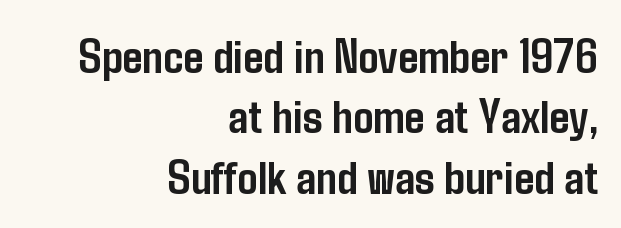
Q: Is the text bold? A: Yes.
Q: Is the text italic (slanted)? A: No, it is upright.
Q: Is the typeface a serif or a sans-serif typeface? A: Sans-serif.
Q: Is the text underlined? A: No.
Q: How is the paragraph aligned? A: Right-aligned.
Q: Is the spacing between letters normal or unusually wide? A: Normal.
Q: Width (condensed, normal, or wide)? A: Condensed.
Q: Stroke contrast? A: Low.
Q: x-height? A: Medium.
Q: Monospaced? A: No.
